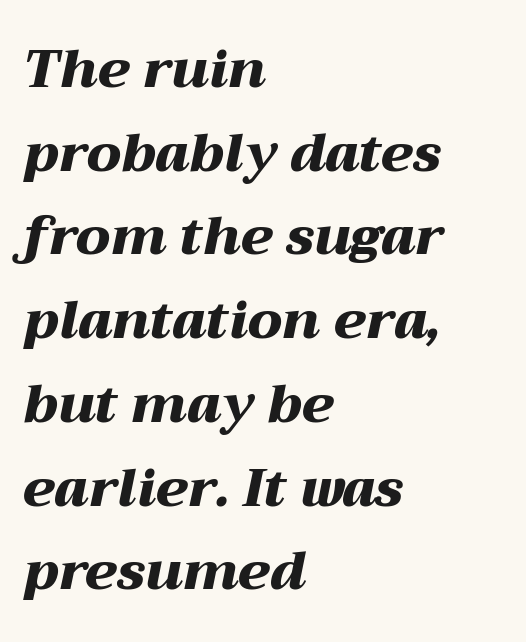
Q: Is the text bold? A: Yes.
Q: Is the text italic (slanted)? A: Yes, it leans right by about 12 degrees.
Q: Is the text underlined? A: No.
Q: How is the paragraph aligned? A: Left-aligned.
Q: Is the spacing between letters normal or unusually wide? A: Normal.
Q: Is the spacing between lines tight, normal or loose? A: Normal.
Q: Width (condensed, normal, or wide)? A: Wide.
Q: Stroke contrast? A: Medium.
Q: x-height? A: Medium.
Q: Monospaced? A: No.
